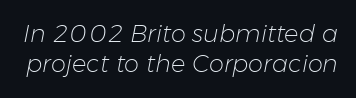
The image shows 24 px text type, italic (leaning right); set normal line spacing (1.27x), normal letter spacing, not underlined.
